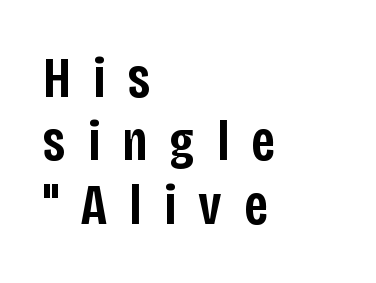
The type family on display is of the sans-serif kind. A classic flush-left, rag-right setting is used for this passage. The passage shown stacks its lines with hardly any gap. This is the regular roman posture of the typeface.
